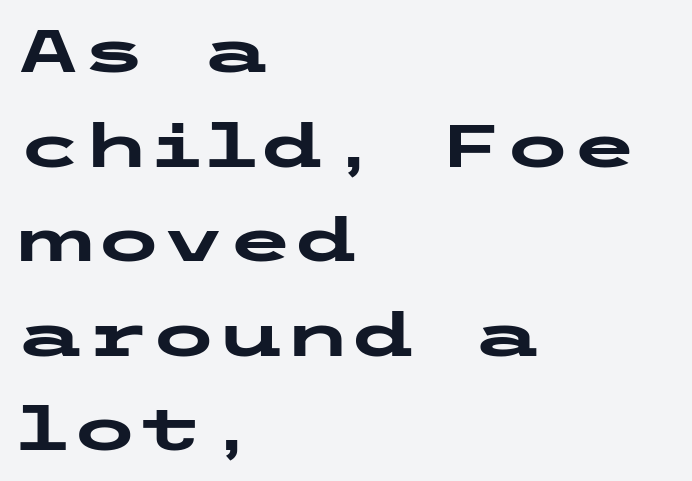
Q: Is the text bold? A: Yes.
Q: Is the text italic (slanted)? A: No, it is upright.
Q: Is the typeface a serif or a sans-serif typeface? A: Sans-serif.
Q: Is the text underlined? A: No.
Q: How is the paragraph aligned? A: Left-aligned.
Q: Is the spacing between letters normal or unusually wide? A: Normal.
Q: Is the spacing between lines tight, normal or loose? A: Normal.
Q: Width (condensed, normal, or wide)? A: Wide.
Q: Stroke contrast? A: Low.
Q: x-height? A: Medium.
